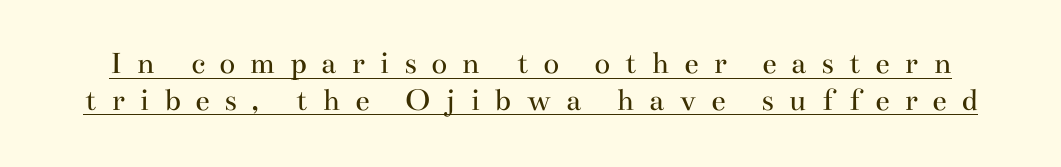
Q: Is the text bold? A: No.
Q: Is the text italic (slanted)? A: No, it is upright.
Q: Is the typeface a serif or a sans-serif typeface? A: Serif.
Q: Is the text underlined? A: Yes.
Q: Is the spacing between letters normal or unusually wide? A: Unusually wide.
Q: Is the spacing between lines tight, normal or loose? A: Tight.
Q: Width (condensed, normal, or wide)? A: Wide.
Q: Stroke contrast? A: Medium.
Q: x-height? A: Small.
Q: Monospaced? A: No.
